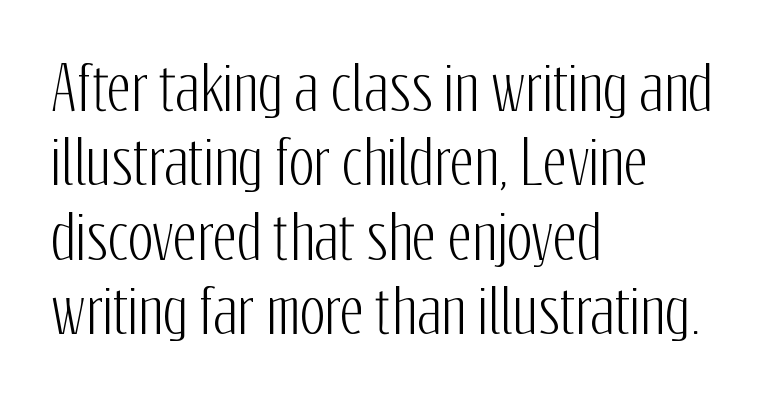
{"serif": "no", "italic": "no", "width": "condensed", "stroke_contrast": "low", "x_height": "medium", "monospaced": "no", "underline": "no", "align": "left", "line_spacing": "normal", "line_spacing_ratio": 1.26, "letter_spacing": "normal", "letter_spacing_em": 0.0, "glyph_px": 59}
